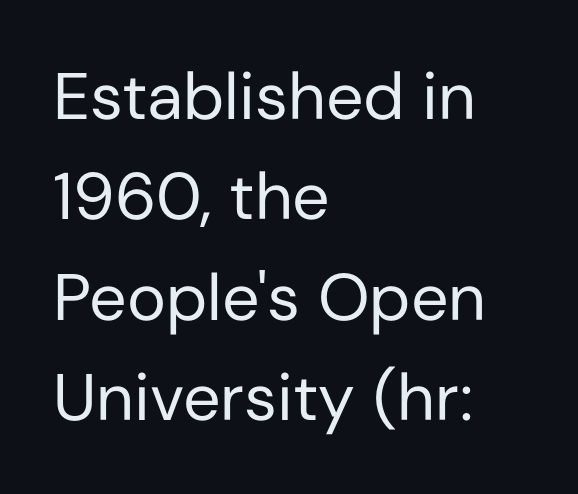
Q: Is the text bold? A: No.
Q: Is the text italic (slanted)? A: No, it is upright.
Q: Is the typeface a serif or a sans-serif typeface? A: Sans-serif.
Q: Is the text underlined? A: No.
Q: How is the paragraph aligned? A: Left-aligned.
Q: Is the spacing between letters normal or unusually wide? A: Normal.
Q: Is the spacing between lines tight, normal or loose? A: Normal.
Q: Width (condensed, normal, or wide)? A: Normal.
Q: Stroke contrast? A: Low.
Q: x-height? A: Medium.
Q: Monospaced? A: No.
